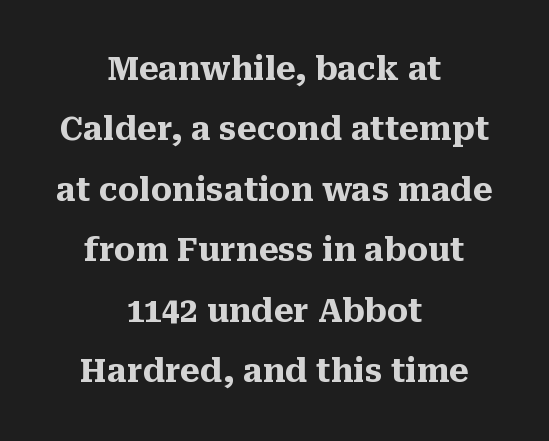
Q: Is the text bold? A: Yes.
Q: Is the text italic (slanted)? A: No, it is upright.
Q: Is the typeface a serif or a sans-serif typeface? A: Serif.
Q: Is the text underlined? A: No.
Q: How is the paragraph aligned? A: Centered.
Q: Is the spacing between letters normal or unusually wide? A: Normal.
Q: Width (condensed, normal, or wide)? A: Normal.
Q: Stroke contrast? A: Medium.
Q: x-height? A: Medium.
Q: Monospaced? A: No.
